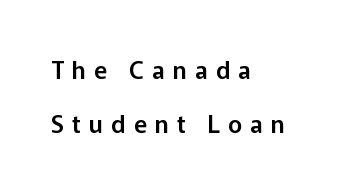
Q: Is the text italic (slanted)? A: No, it is upright.
Q: Is the text underlined? A: No.
Q: How is the paragraph aligned? A: Left-aligned.
Q: Is the spacing between letters normal or unusually wide? A: Unusually wide.
Q: Is the spacing between lines tight, normal or loose? A: Loose.
